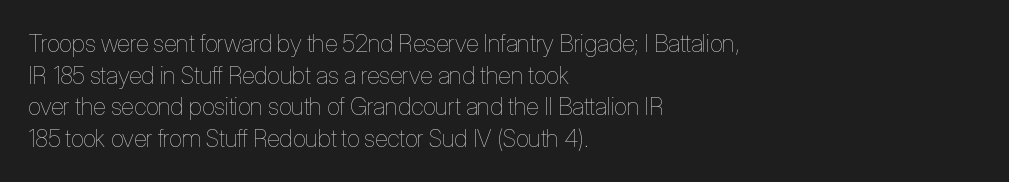
The image shows 24 px text type, upright; set left-aligned, normal line spacing (1.32x), normal letter spacing, not underlined.
